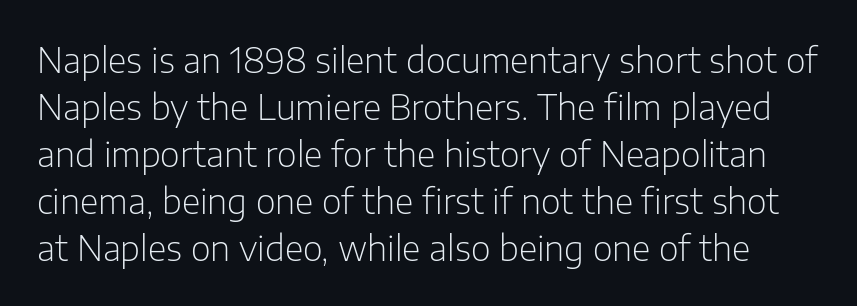
Q: Is the text bold? A: No.
Q: Is the text italic (slanted)? A: No, it is upright.
Q: Is the typeface a serif or a sans-serif typeface? A: Sans-serif.
Q: Is the text underlined? A: No.
Q: Is the spacing between letters normal or unusually wide? A: Normal.
Q: Is the spacing between lines tight, normal or loose? A: Normal.
Q: Width (condensed, normal, or wide)? A: Normal.
Q: Stroke contrast? A: Low.
Q: x-height? A: Medium.
Q: Monospaced? A: No.
